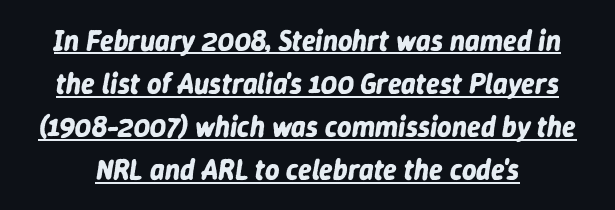
Q: Is the text bold? A: Yes.
Q: Is the text italic (slanted)? A: Yes, it leans right by about 9 degrees.
Q: Is the text underlined? A: Yes.
Q: Is the spacing between letters normal or unusually wide? A: Normal.
Q: Is the spacing between lines tight, normal or loose? A: Normal.
Q: Width (condensed, normal, or wide)? A: Normal.
Q: Stroke contrast? A: Low.
Q: x-height? A: Medium.
Q: Monospaced? A: No.
